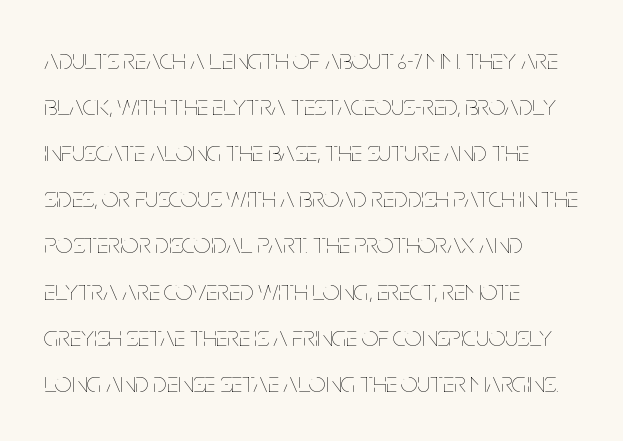
Q: Is the text bold? A: No.
Q: Is the text italic (slanted)? A: No, it is upright.
Q: Is the text underlined? A: No.
Q: How is the paragraph aligned? A: Left-aligned.
Q: Is the spacing between letters normal or unusually wide? A: Normal.
Q: Is the spacing between lines tight, normal or loose? A: Normal.
Q: Width (condensed, normal, or wide)? A: Condensed.
Q: Stroke contrast? A: Low.
Q: x-height? A: Large.
Q: Monospaced? A: No.
